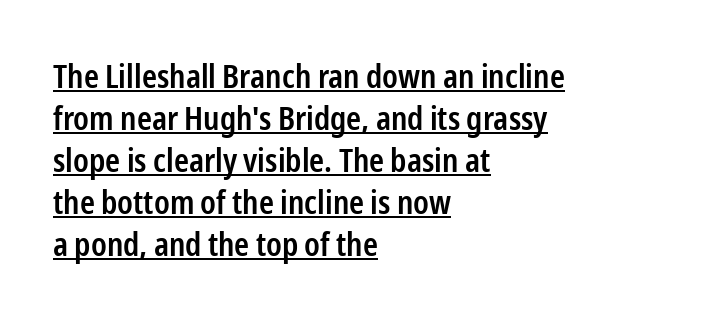
Q: Is the text bold? A: Semi-bold.
Q: Is the text italic (slanted)? A: No, it is upright.
Q: Is the typeface a serif or a sans-serif typeface? A: Sans-serif.
Q: Is the text underlined? A: Yes.
Q: How is the paragraph aligned? A: Left-aligned.
Q: Is the spacing between letters normal or unusually wide? A: Normal.
Q: Is the spacing between lines tight, normal or loose? A: Normal.
Q: Width (condensed, normal, or wide)? A: Condensed.
Q: Stroke contrast? A: Low.
Q: x-height? A: Medium.
Q: Monospaced? A: No.
